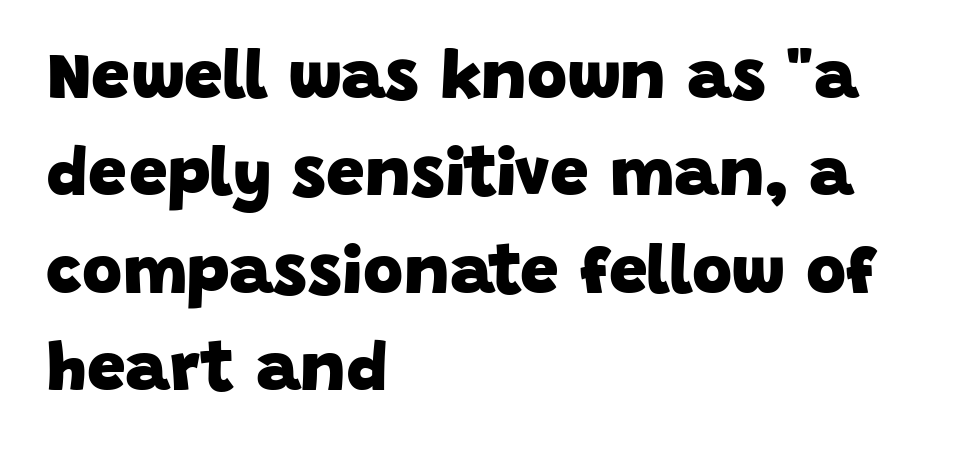
Tracking value appears to be zero — textbook default spacing. Check the space under the baseline: it is left empty. Alignment: flush left. This is sans-serif lettering, the kind often seen on screens and signage.
